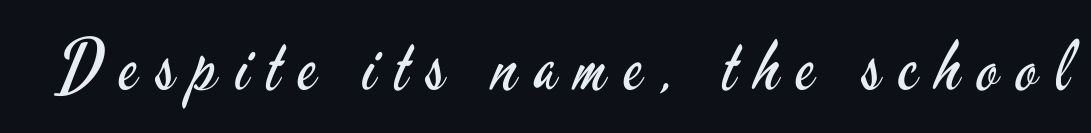
Q: Is the text bold? A: No.
Q: Is the text italic (slanted)? A: Yes.
Q: Is the typeface a serif or a sans-serif typeface? A: Sans-serif.
Q: Is the text underlined? A: No.
Q: Is the spacing between letters normal or unusually wide? A: Unusually wide.
Q: Width (condensed, normal, or wide)? A: Condensed.
Q: Stroke contrast? A: Low.
Q: x-height? A: Small.
Q: Monospaced? A: No.
